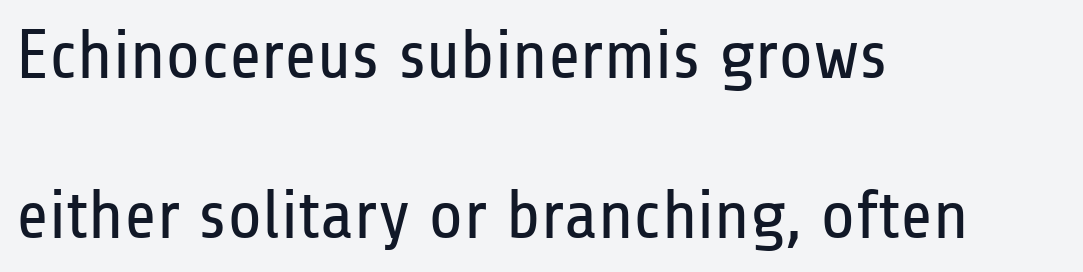
{"serif": "no", "italic": "no", "bold": "no", "weight": "regular", "width": "condensed", "stroke_contrast": "low", "x_height": "medium", "monospaced": "no", "underline": "no", "align": "left", "line_spacing": "loose", "line_spacing_ratio": 2.29, "letter_spacing": "normal", "letter_spacing_em": 0.0, "glyph_px": 70}
